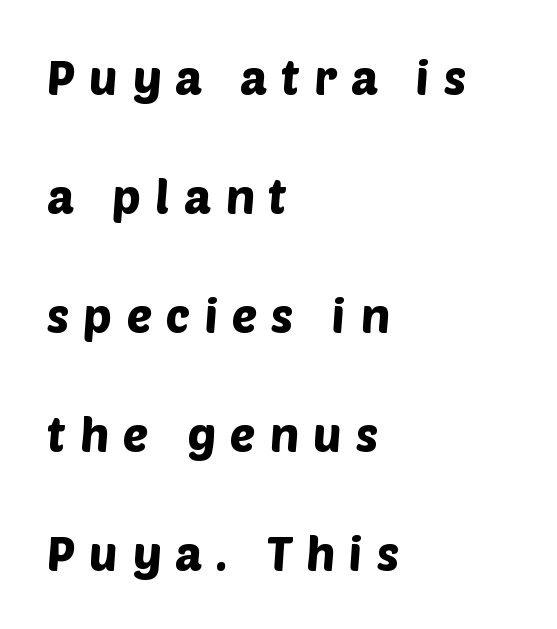
The image shows 48 px sans-serif type; set left-aligned, loose line spacing (2.48x), unusually wide letter spacing (+0.29 em), not underlined; low stroke contrast and a large x-height.
